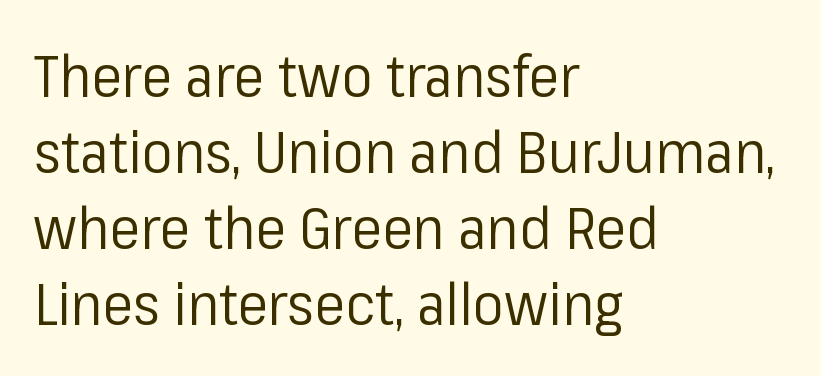
{"serif": "no", "italic": "no", "bold": "no", "weight": "regular", "width": "normal", "stroke_contrast": "low", "x_height": "medium", "monospaced": "no", "underline": "no", "align": "left", "line_spacing": "normal", "line_spacing_ratio": 1.31, "letter_spacing": "normal", "letter_spacing_em": 0.0, "glyph_px": 58}
